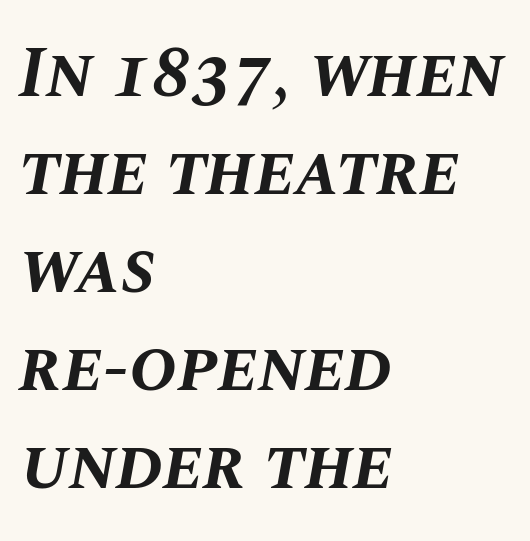
Where is the straight margin? On the left. Students, this is bold: see how much ink each stroke carries. Beneath every word, the page is bare. The face used here is rendered with its standard letterfit. The glyphs look as if they've been sheared to an angle.
